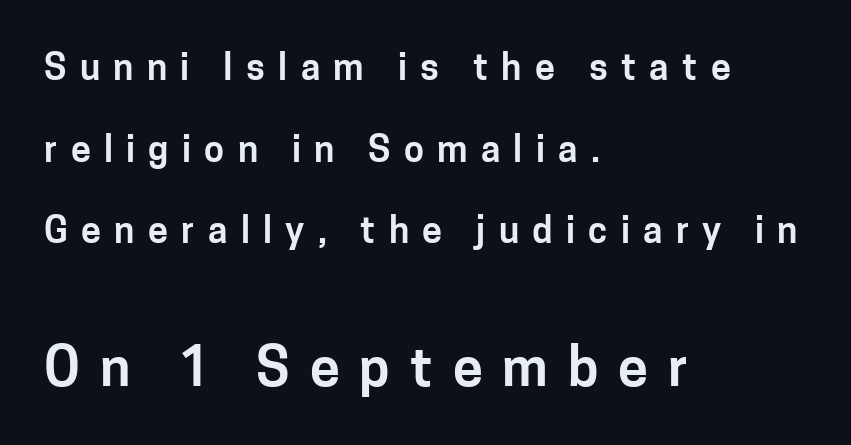
Airy leading. Think of a printed novel: that variable character pitch is what you see here. The tracking jumps out immediately: characters are airy and widely separated. This rendering uses left alignment, leaving the right contour irregular.
